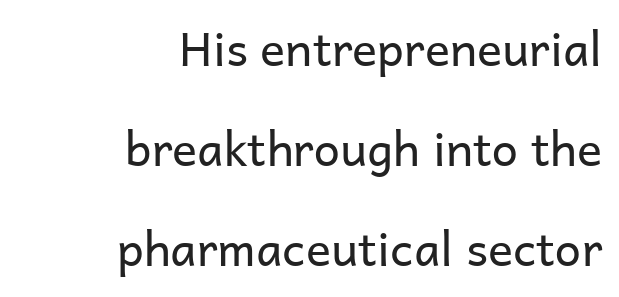
{"serif": "no", "italic": "no", "bold": "no", "weight": "regular", "width": "normal", "stroke_contrast": "low", "x_height": "medium", "monospaced": "no", "underline": "no", "align": "right", "line_spacing": "loose", "line_spacing_ratio": 2.13, "letter_spacing": "normal", "letter_spacing_em": 0.0, "glyph_px": 47}
